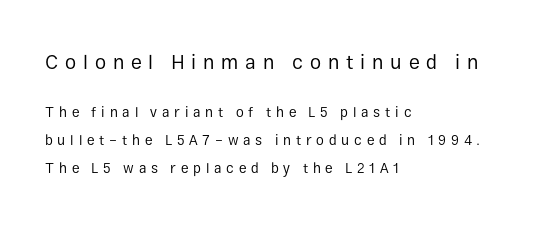
Underlining? Definitely not there. In terms of leading, this rendering errs on the spacious side. Line starts are locked; line ends wander. The letters in the upper block stand taller than those in the block below. On a weight scale, this lands at 450 or below.
